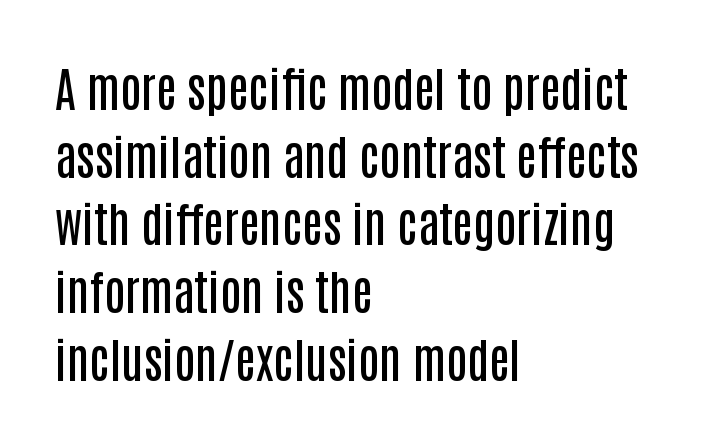
Typeset ragged right — the left edge is the straight one. The space between consecutive lines is moderate. Italic: no, the glyphs are upright roman. No word sits above an underline.
